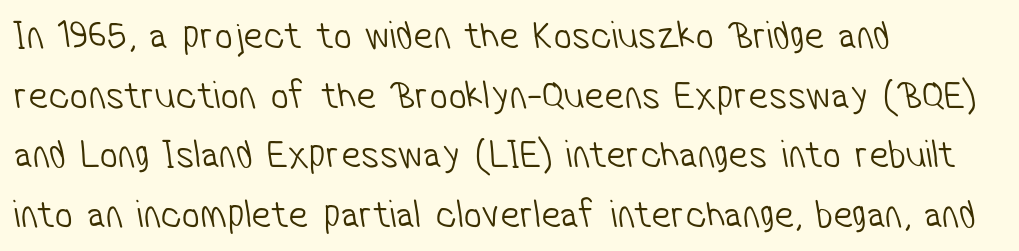
Q: Is the text bold? A: No.
Q: Is the typeface a serif or a sans-serif typeface? A: Sans-serif.
Q: Is the text underlined? A: No.
Q: How is the paragraph aligned? A: Left-aligned.
Q: Is the spacing between letters normal or unusually wide? A: Normal.
Q: Is the spacing between lines tight, normal or loose? A: Normal.
Q: Width (condensed, normal, or wide)? A: Condensed.
Q: Stroke contrast? A: Low.
Q: x-height? A: Medium.
Q: Monospaced? A: No.
